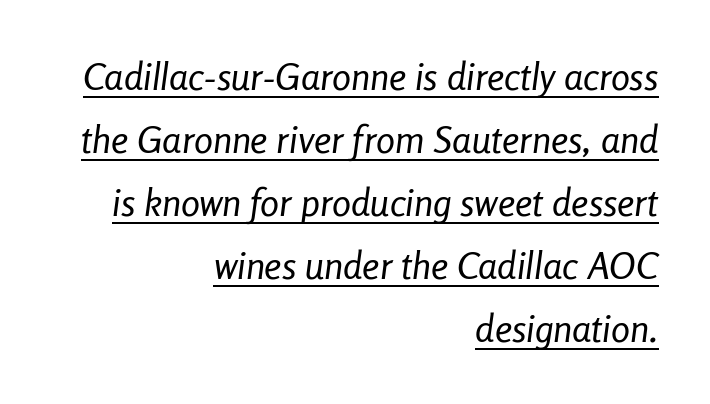
Q: Is the text bold? A: No.
Q: Is the text italic (slanted)? A: Yes, it leans right by about 8 degrees.
Q: Is the text underlined? A: Yes.
Q: How is the paragraph aligned? A: Right-aligned.
Q: Is the spacing between letters normal or unusually wide? A: Normal.
Q: Is the spacing between lines tight, normal or loose? A: Normal.
Q: Width (condensed, normal, or wide)? A: Condensed.
Q: Stroke contrast? A: Low.
Q: x-height? A: Medium.
Q: Monospaced? A: No.
